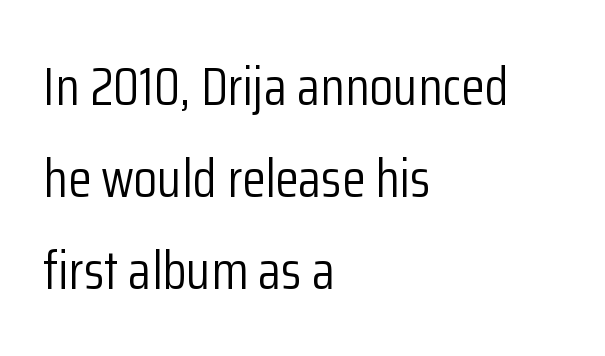
The image shows 54 px light, condensed sans-serif type, upright; set left-aligned, normal line spacing (1.7x), normal letter spacing, not underlined; low stroke contrast and a medium x-height.
